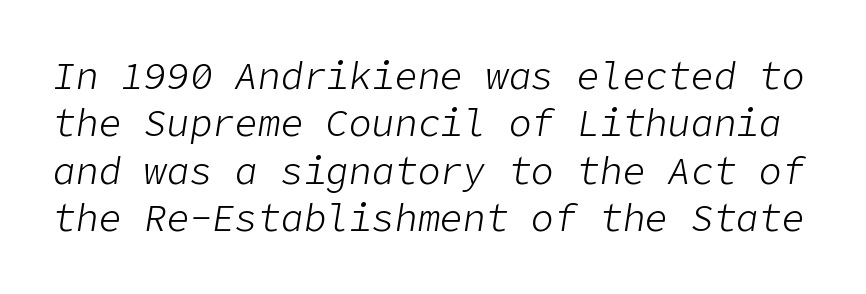
{"italic": "yes", "lean": "right", "slant_degrees": 9, "bold": "no", "weight": "light", "width": "normal", "stroke_contrast": "low", "x_height": "medium", "underline": "no", "line_spacing": "normal", "line_spacing_ratio": 1.25, "letter_spacing": "normal", "letter_spacing_em": 0.0, "glyph_px": 38}
